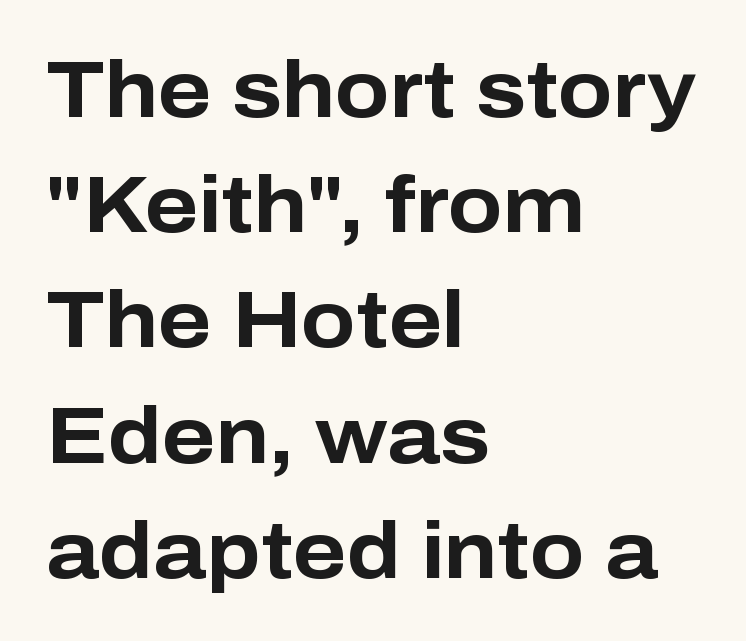
Just letters on the line, the space beneath them empty. Weight: bold. Proportional: the letters do not fall into vertical columns. To sum up the face: it is a sans, with no serifs. The letters stand straight up with perfectly vertical stems.
